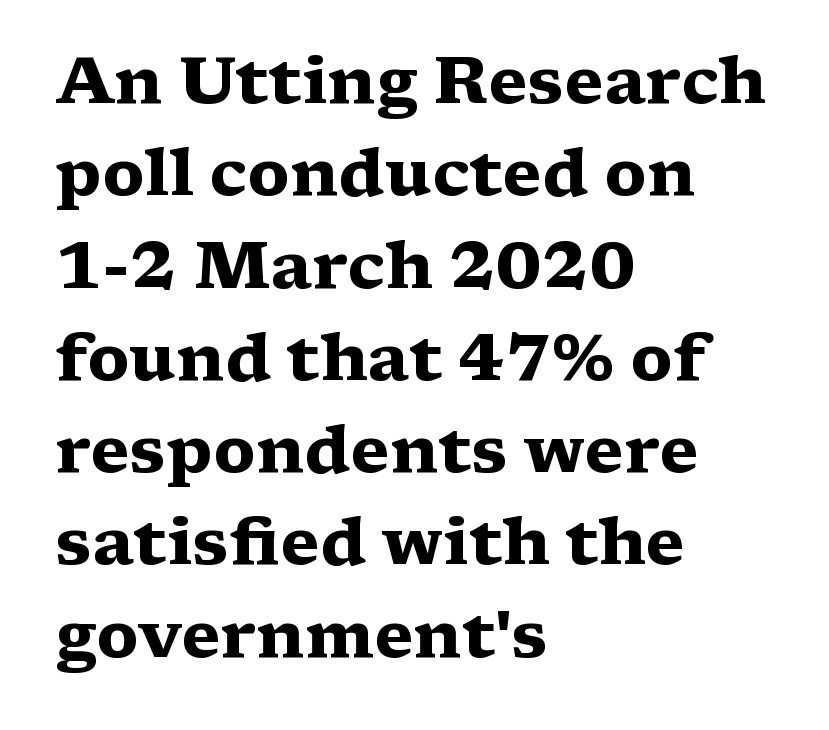
In terms of posture, this sample is upright. Leading: standard. To sum up the face: it has serifs. Each letter keeps its own natural width here, so spacing adapts to shape. Summary of weight: heavy, a full bold.
